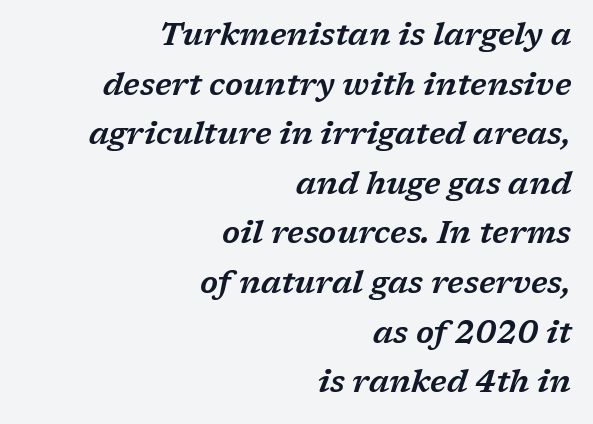
Summary of vertical rhythm: regular, with standard interline spacing. Yep, that's italic — everything's leaning. Bare-footed words on every line. The type is set solid horizontally, with unmodified tracking. In CSS terms this would be text-align: right. Look at the bottom of the vertical strokes: they flare into serifs here.
